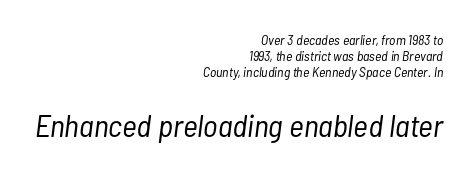
The face looks like a standard text weight, possibly lighter. Do the characters align in a grid? No, the font is proportional. The lower block of text is set noticeably larger than the block above it. The glyphs look as if they've been sheared to an angle.
